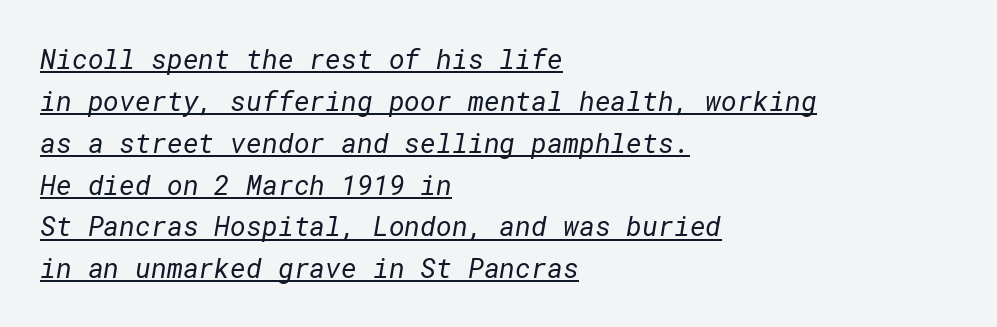
The image shows 27 px text type; set left-aligned, normal line spacing (1.55x), normal letter spacing, underlined.
